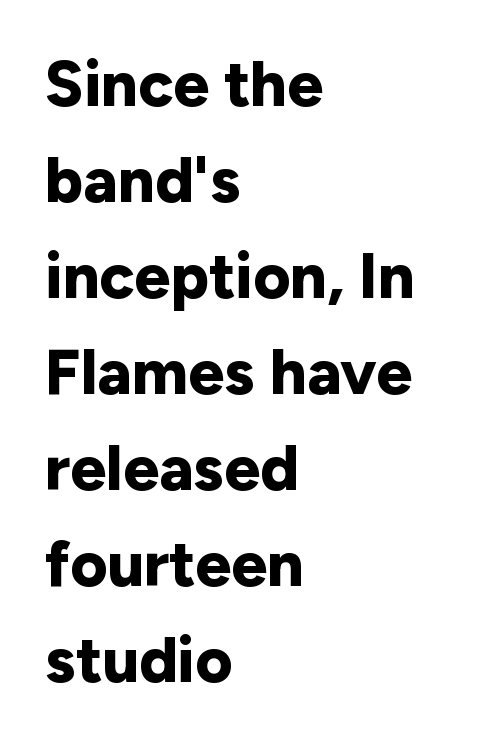
Students, this is bold: see how much ink each stroke carries. The typesetter chose a ragged-right arrangement here. The type is set solid horizontally, with unmodified tracking. No word sits above an underline. Rendered with straight, roman letterforms.
